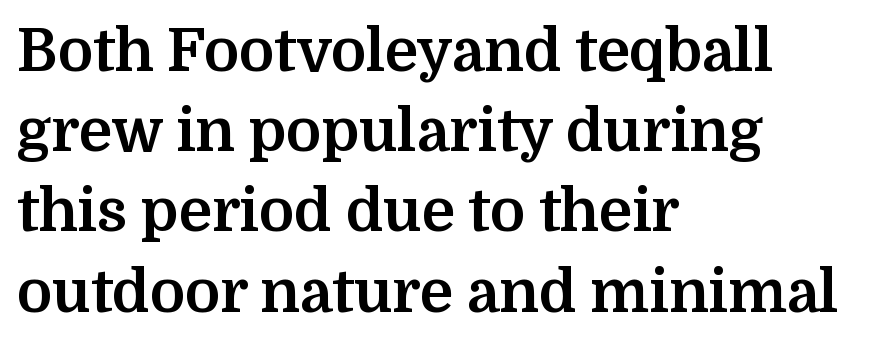
Q: Is the text bold? A: Yes.
Q: Is the text italic (slanted)? A: No, it is upright.
Q: Is the typeface a serif or a sans-serif typeface? A: Serif.
Q: Is the text underlined? A: No.
Q: How is the paragraph aligned? A: Left-aligned.
Q: Is the spacing between letters normal or unusually wide? A: Normal.
Q: Is the spacing between lines tight, normal or loose? A: Normal.
Q: Width (condensed, normal, or wide)? A: Normal.
Q: Stroke contrast? A: Medium.
Q: x-height? A: Medium.
Q: Monospaced? A: No.
